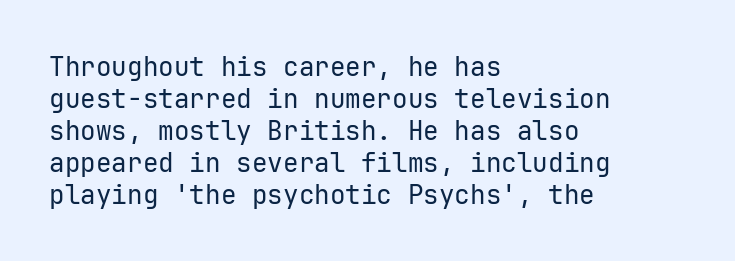
{"italic": "no", "bold": "no", "underline": "no", "align": "left", "line_spacing_ratio": 1.23, "letter_spacing": "normal", "letter_spacing_em": 0.0, "glyph_px": 26}
